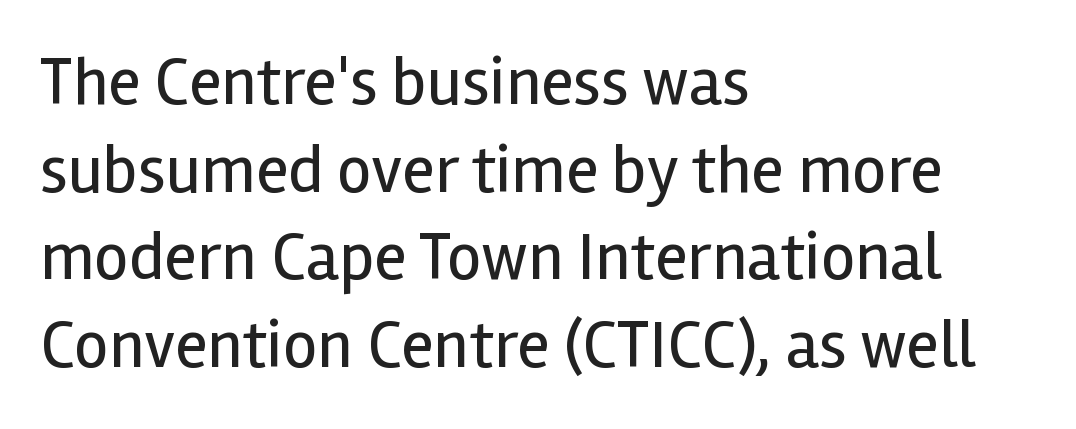
Q: Is the text bold? A: No.
Q: Is the text italic (slanted)? A: No, it is upright.
Q: Is the typeface a serif or a sans-serif typeface? A: Sans-serif.
Q: Is the text underlined? A: No.
Q: How is the paragraph aligned? A: Left-aligned.
Q: Is the spacing between letters normal or unusually wide? A: Normal.
Q: Is the spacing between lines tight, normal or loose? A: Normal.
Q: Width (condensed, normal, or wide)? A: Normal.
Q: x-height? A: Medium.
Q: Monospaced? A: No.
